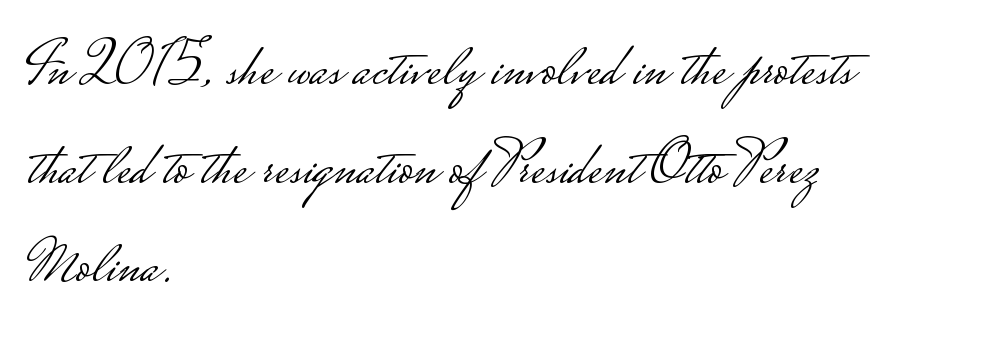
The image shows 62 px light, wide sans-serif type; set left-aligned, normal line spacing (1.59x), normal letter spacing, not underlined; low stroke contrast.
